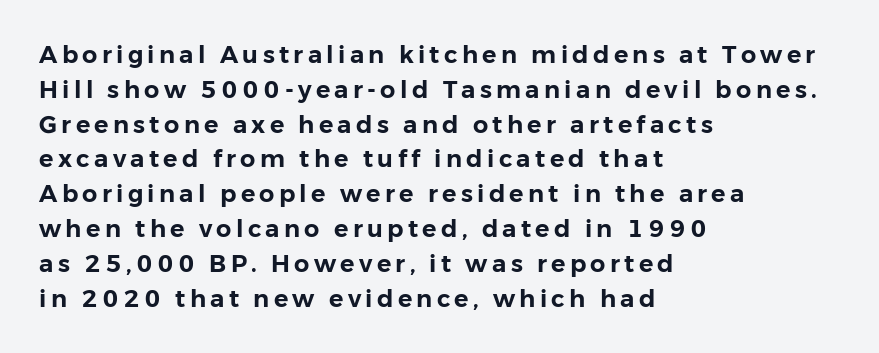
The image shows 24 px text type, upright; set left-aligned, normal line spacing (1.45x), not underlined.
